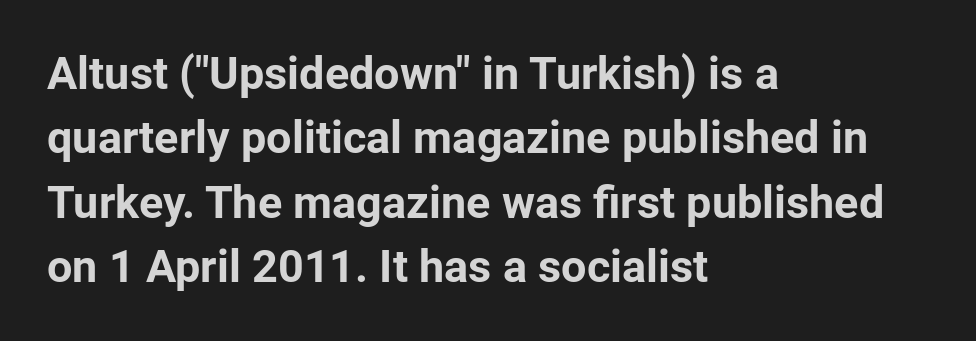
The image shows 45 px bold sans-serif type, upright; set left-aligned, normal line spacing (1.43x), normal letter spacing, not underlined; low stroke contrast and a medium x-height.
